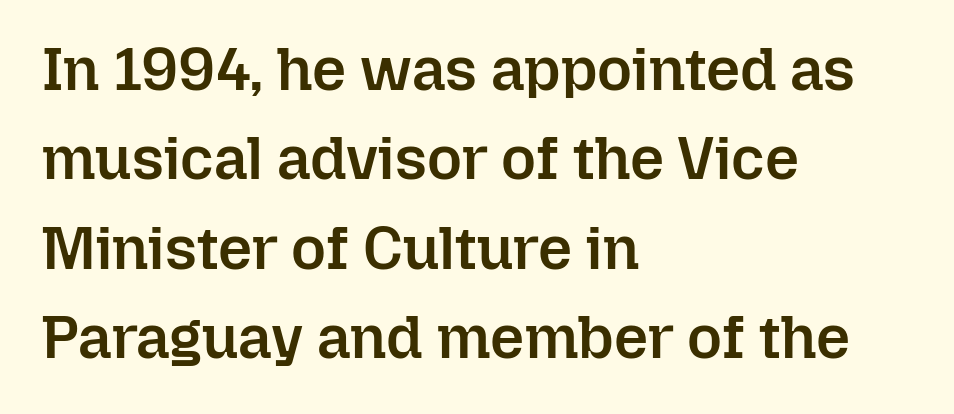
Which margin do the lines hug? The left one — the right edge is uneven. Ordinary non-slanted type is in use. Spacing verdict: proportional, widths tailored to each character. Quick note: interline space is typical. The tracking reads as untouched default to a designer's eye.
